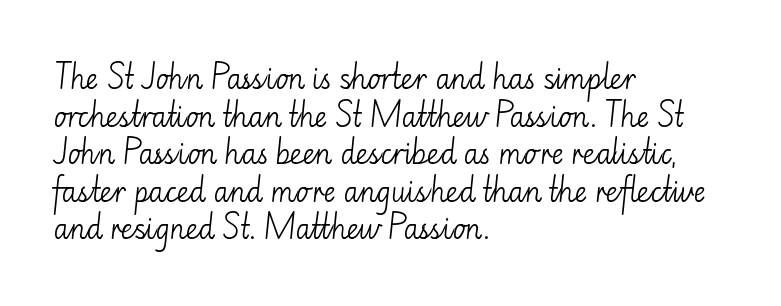
Q: Is the text bold? A: No.
Q: Is the text italic (slanted)? A: Yes.
Q: Is the text underlined? A: No.
Q: How is the paragraph aligned? A: Left-aligned.
Q: Is the spacing between letters normal or unusually wide? A: Normal.
Q: Is the spacing between lines tight, normal or loose? A: Normal.
